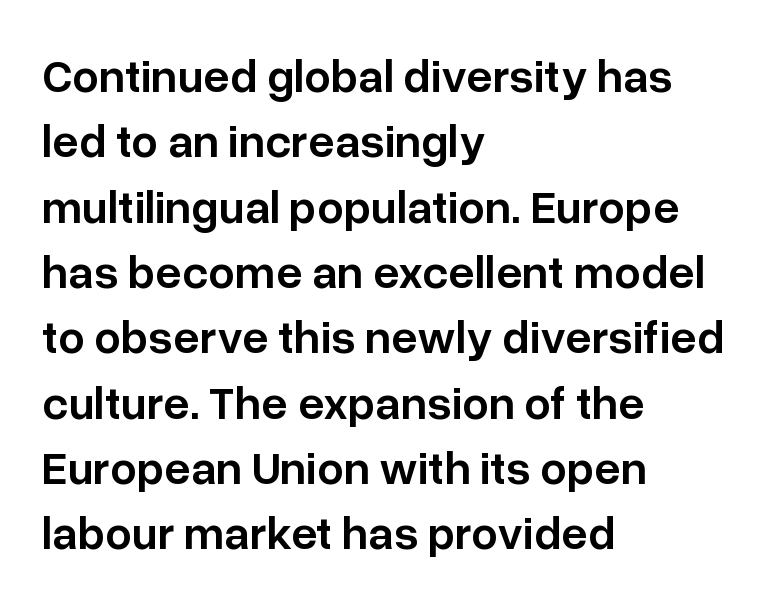
The image shows 47 px semibold sans-serif type, upright; set left-aligned, normal line spacing (1.39x), normal letter spacing, not underlined; low stroke contrast and a medium x-height.
